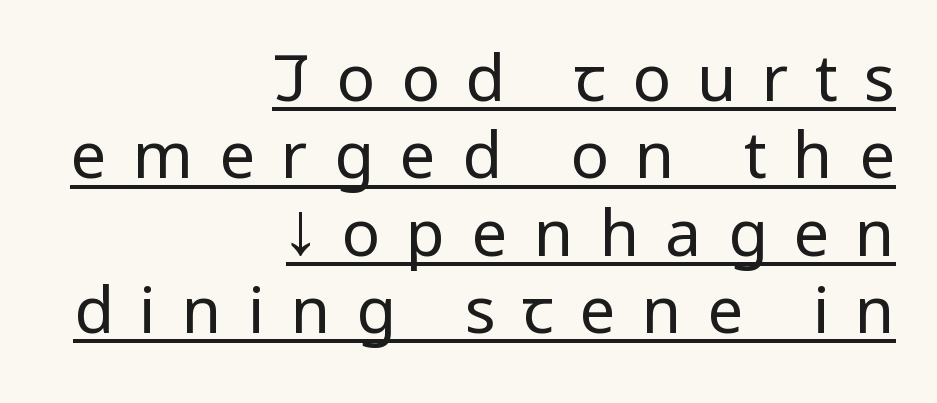
A flush-right, rag-left setting is used for this passage. Substantial extra tracking has been applied to these lines. Caption: face not bold, strokes unweighted. Each letter keeps its own natural width here, so spacing adapts to shape. You can tell from the bare stems that sans-serif type was used.
